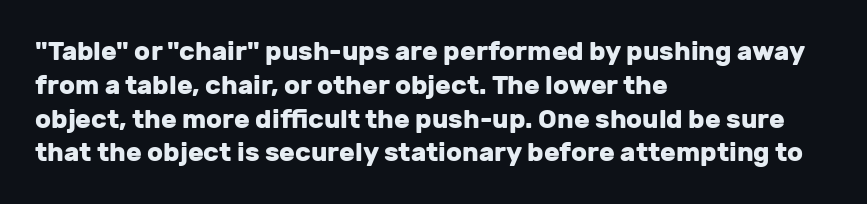
Notice how the stems are strictly vertical — no italics here. The passage shown is emphatically bold. Students, observe: this is what conventionally led text looks like. You could call the tracking neutral — neither tight nor loose. The ragged edge is on the right, which tells us the setting is flush left. Descenders are the only things crossing below the line.
